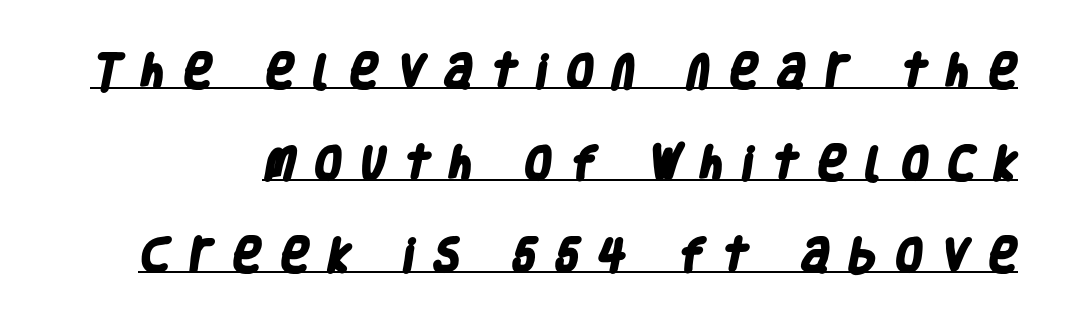
{"serif": "no", "bold": "yes", "weight": "heavy", "width": "condensed", "stroke_contrast": "low", "x_height": "large", "monospaced": "no", "underline": "yes", "line_spacing": "loose", "line_spacing_ratio": 2.49, "letter_spacing": "wide", "letter_spacing_em": 0.46, "glyph_px": 37}
